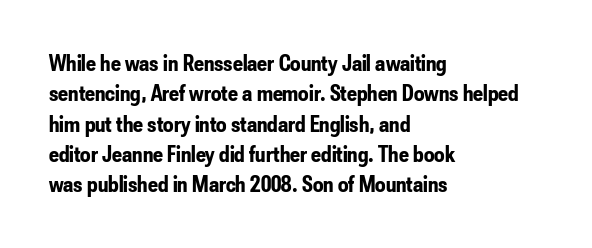
{"italic": "no", "bold": "yes", "underline": "no", "align": "left", "line_spacing": "normal", "line_spacing_ratio": 1.32, "letter_spacing": "normal", "letter_spacing_em": 0.0, "glyph_px": 23}
